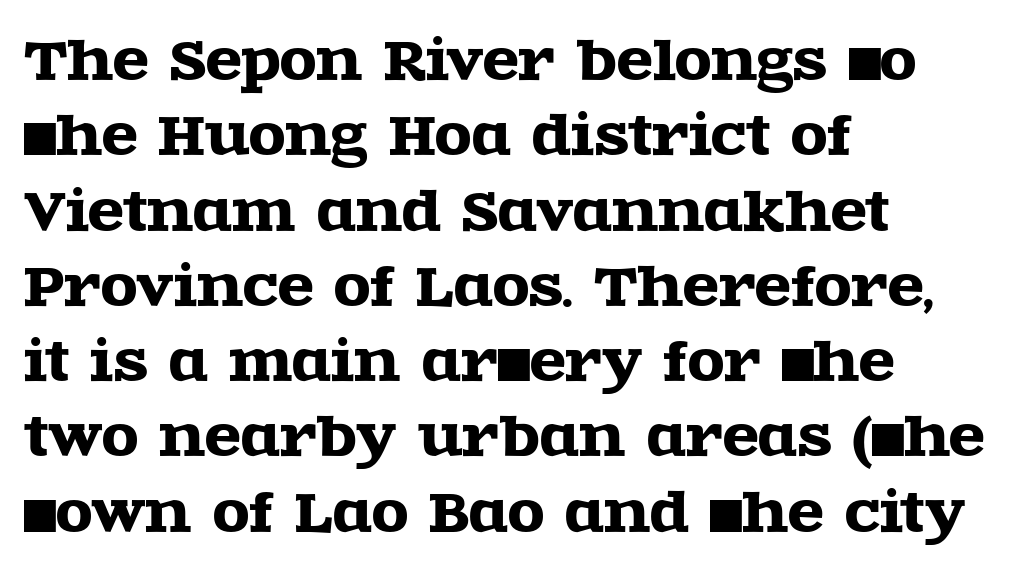
{"serif": "yes", "italic": "no", "width": "wide", "x_height": "large", "monospaced": "no", "underline": "no", "align": "left", "line_spacing": "normal", "line_spacing_ratio": 1.42, "letter_spacing": "normal", "letter_spacing_em": 0.0, "glyph_px": 53}
